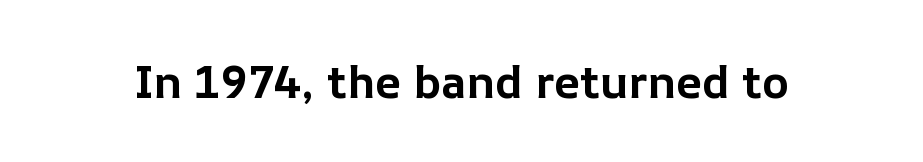
Q: Is the text bold? A: Yes.
Q: Is the text italic (slanted)? A: No, it is upright.
Q: Is the text underlined? A: No.
Q: Is the spacing between letters normal or unusually wide? A: Normal.
Q: Width (condensed, normal, or wide)? A: Normal.
Q: Stroke contrast? A: Low.
Q: x-height? A: Medium.
Q: Monospaced? A: No.
